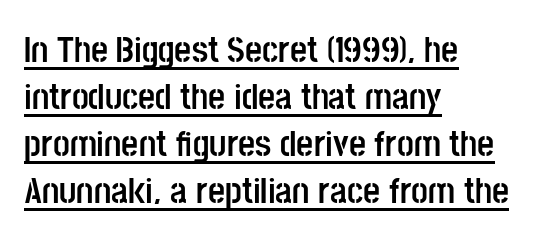
Line spacing here is normal. Tall strokes in this sample are plumb rather than angled. Is there an underline? Yes — a line sits under the letters. Students, this is bold: see how much ink each stroke carries.
